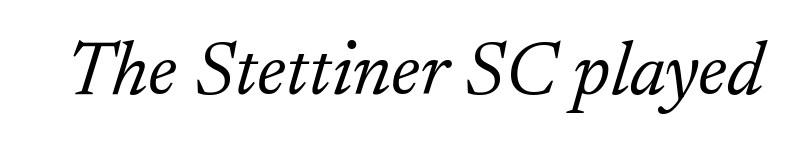
The passage shown is typeset with a serif family. Glance below the letters and you will spot only blank space. Caption: standard tracking, unaltered. It's the slanting kind of type.
